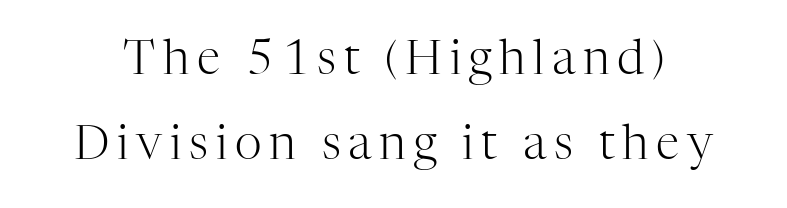
Q: Is the text bold? A: No.
Q: Is the text italic (slanted)? A: No, it is upright.
Q: Is the typeface a serif or a sans-serif typeface? A: Serif.
Q: Is the text underlined? A: No.
Q: Width (condensed, normal, or wide)? A: Normal.
Q: Stroke contrast? A: High.
Q: x-height? A: Medium.
Q: Monospaced? A: No.
